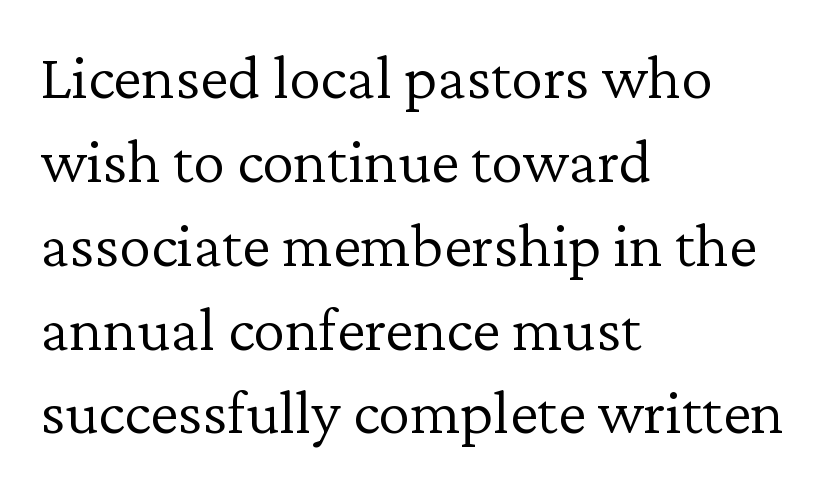
The image shows 64 px light serif type, upright; set left-aligned, normal line spacing (1.31x), normal letter spacing, not underlined; low stroke contrast and a medium x-height.
